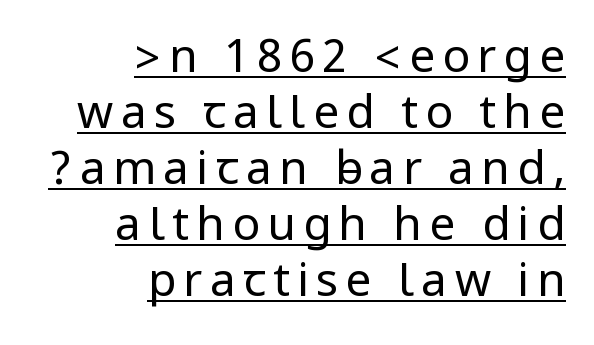
Does the copy run flush right? Yes — the right margin is perfectly even. This rendering employs a face without finishing strokes, i.e., a sans-serif. Stem width sits at or under what a default text font uses. This is roman type, the default non-slanted kind. Compared with undecorated copy, this sample adds a rule below the words.
